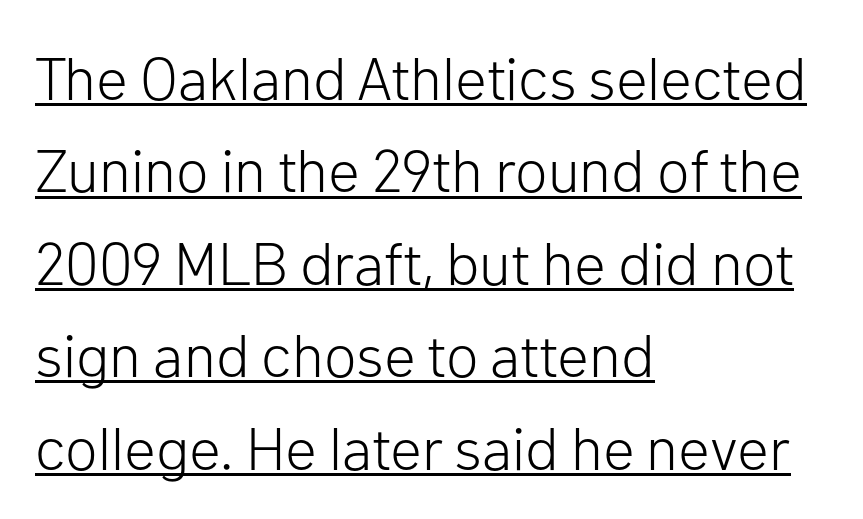
A sans-serif font was chosen for this passage. The letters advance in unequal steps, a hallmark of proportional type. The block of text has a typical density, with ordinary space between rows. On a weight scale, this lands at 450 or below.
